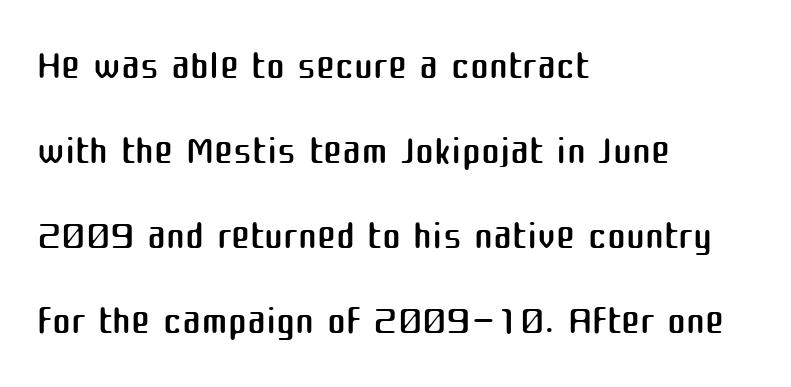
Q: Is the text bold? A: No.
Q: Is the text italic (slanted)? A: No, it is upright.
Q: Is the typeface a serif or a sans-serif typeface? A: Sans-serif.
Q: Is the text underlined? A: No.
Q: How is the paragraph aligned? A: Left-aligned.
Q: Is the spacing between letters normal or unusually wide? A: Normal.
Q: Is the spacing between lines tight, normal or loose? A: Normal.
Q: Width (condensed, normal, or wide)? A: Normal.
Q: Stroke contrast? A: Medium.
Q: x-height? A: Medium.
Q: Monospaced? A: No.
